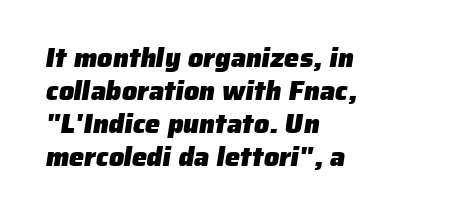
{"bold": "yes", "underline": "no", "align": "left", "line_spacing_ratio": 1.22, "letter_spacing": "normal", "letter_spacing_em": 0.0, "glyph_px": 27}
